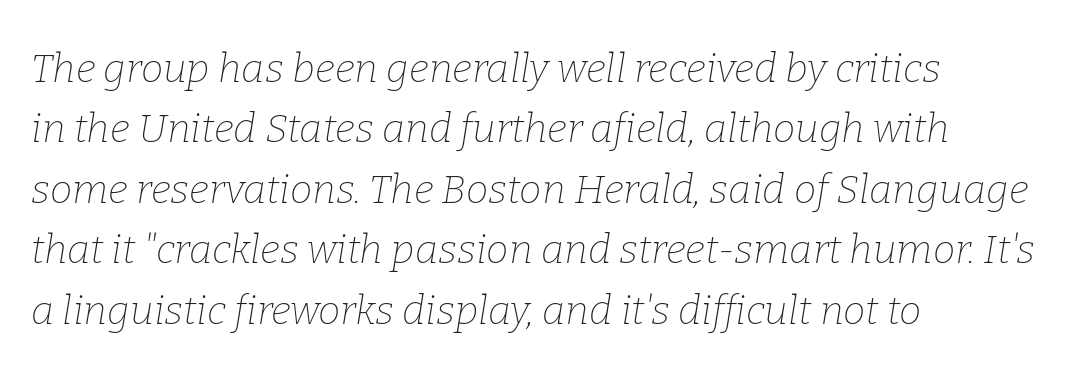
Q: Is the text bold? A: No.
Q: Is the text italic (slanted)? A: Yes, it leans right by about 9 degrees.
Q: Is the typeface a serif or a sans-serif typeface? A: Serif.
Q: Is the text underlined? A: No.
Q: How is the paragraph aligned? A: Left-aligned.
Q: Is the spacing between letters normal or unusually wide? A: Normal.
Q: Is the spacing between lines tight, normal or loose? A: Normal.
Q: Width (condensed, normal, or wide)? A: Normal.
Q: Stroke contrast? A: Low.
Q: x-height? A: Medium.
Q: Monospaced? A: No.
